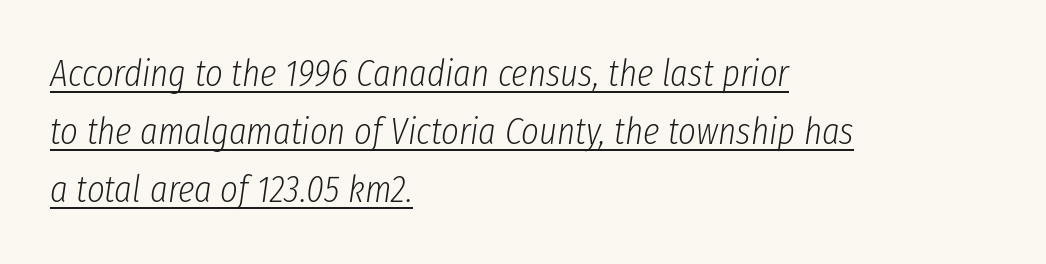
{"italic": "yes", "lean": "right", "slant_degrees": 8, "bold": "no", "weight": "light", "width": "condensed", "stroke_contrast": "low", "x_height": "medium", "monospaced": "no", "underline": "yes", "align": "left", "line_spacing": "normal", "line_spacing_ratio": 1.53, "letter_spacing": "normal", "letter_spacing_em": 0.0, "glyph_px": 38}
